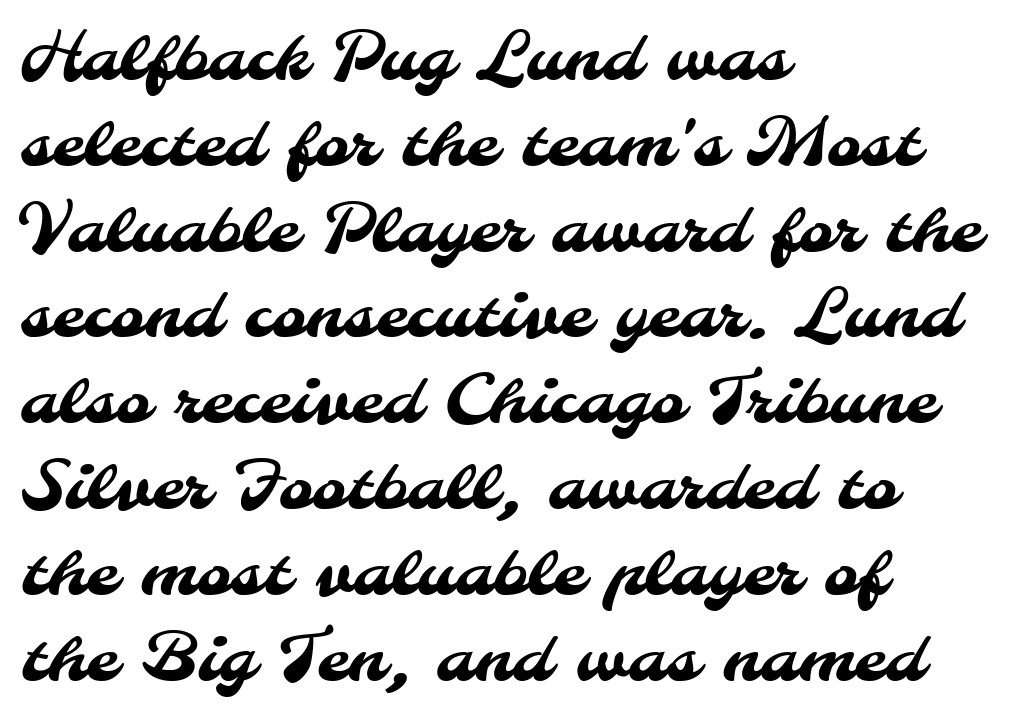
Descender tails drop into unmarked territory. The rendering uses natural spacing where letterforms have individual widths. This rendering uses left alignment, leaving the right contour irregular. Honestly, the row spacing looks completely unremarkable.
